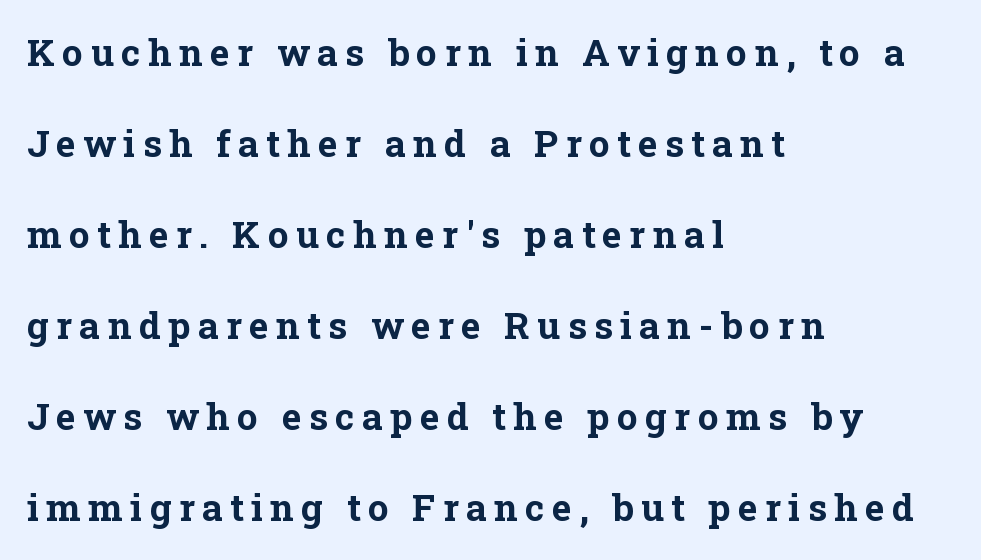
{"serif": "yes", "italic": "no", "bold": "yes", "weight": "bold", "width": "normal", "stroke_contrast": "low", "x_height": "medium", "monospaced": "no", "underline": "no", "align": "left", "line_spacing": "loose", "line_spacing_ratio": 2.46, "letter_spacing": "wide", "letter_spacing_em": 0.2, "glyph_px": 37}
